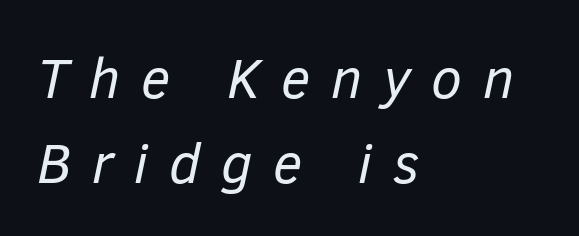
{"italic": "yes", "lean": "right", "slant_degrees": 12, "bold": "no", "weight": "regular", "width": "normal", "stroke_contrast": "low", "x_height": "medium", "monospaced": "no", "underline": "no", "align": "left", "line_spacing": "normal", "line_spacing_ratio": 1.51, "letter_spacing": "wide", "letter_spacing_em": 0.37, "glyph_px": 56}
